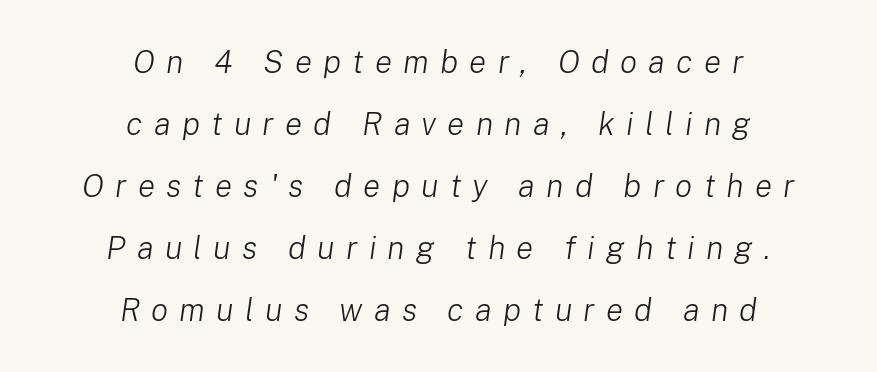
The image shows 32 px light type, italic (leaning right); set centered, loose line spacing (1.94x), unusually wide letter spacing (+0.35 em), not underlined; low stroke contrast and a medium x-height.
